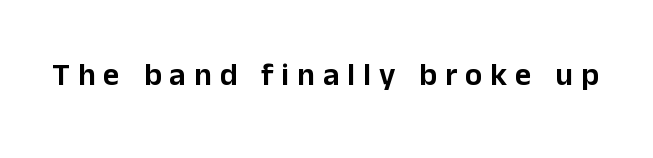
What kind of face is this? One without serifs — a sans. There is plenty of visible air inserted between adjacent glyphs. Has an underline been added? It has not. These lines are rendered in a variable-pitch font. Does the lettering tilt? It doesn't — this is upright.
